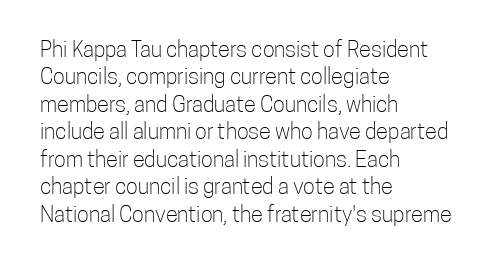
The image shows 22 px text type, upright; set left-aligned, normal line spacing (1.25x), normal letter spacing, not underlined.
